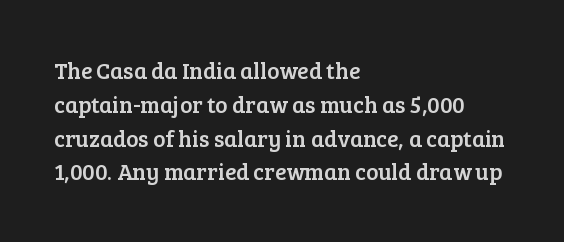
The image shows 23 px text type, upright; set left-aligned, normal line spacing (1.47x), normal letter spacing, not underlined.
